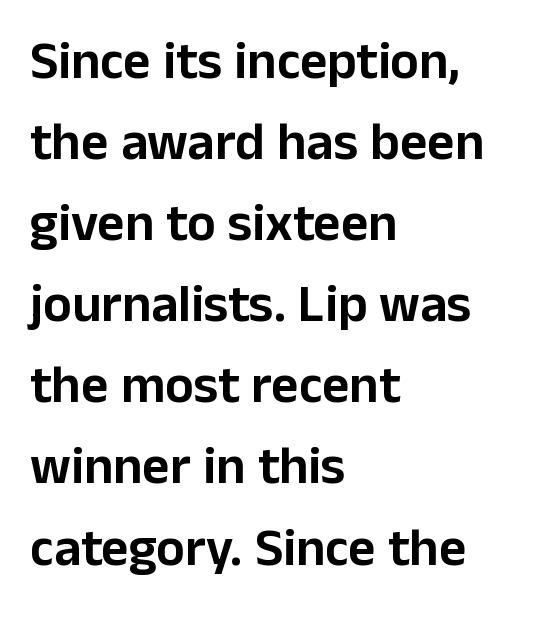
Q: Is the text italic (slanted)? A: No, it is upright.
Q: Is the typeface a serif or a sans-serif typeface? A: Sans-serif.
Q: Is the text underlined? A: No.
Q: How is the paragraph aligned? A: Left-aligned.
Q: Is the spacing between letters normal or unusually wide? A: Normal.
Q: Is the spacing between lines tight, normal or loose? A: Normal.
Q: Width (condensed, normal, or wide)? A: Normal.
Q: Stroke contrast? A: Low.
Q: x-height? A: Medium.
Q: Monospaced? A: No.
